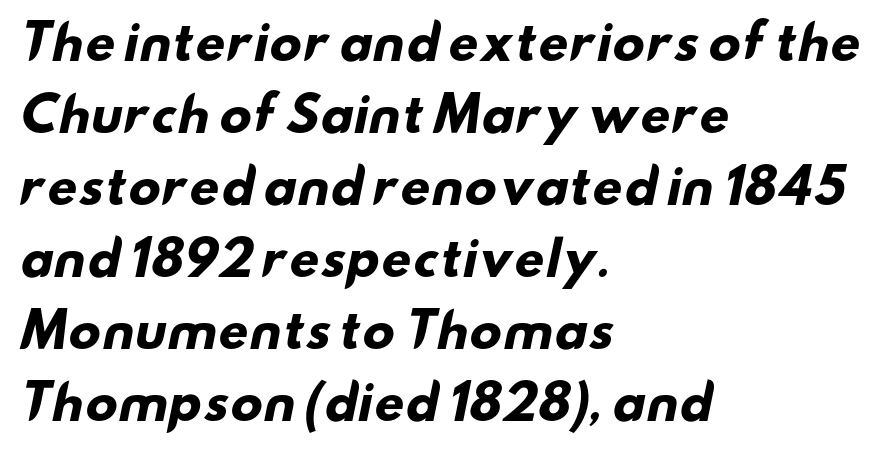
This block has exactly the height ordinary leading produces. I'd describe the lettering as bold — thick and assertive. Any mark beneath the type? The region is blank. In terms of letterform style, serifs are entirely absent. Teacher's note: observe the even left margin — that is flush-left alignment.
